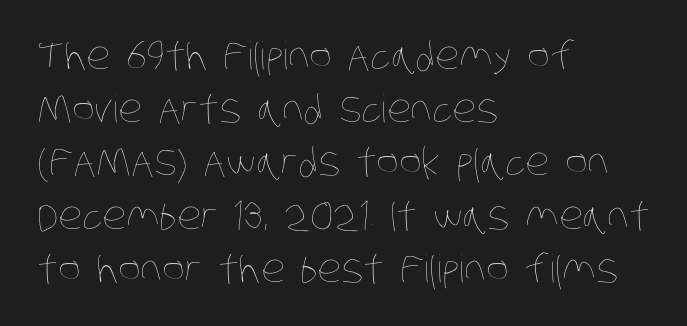
Type without underlining. Proportional: the letters do not fall into vertical columns. Compared with typical body copy, the letter spacing here is the same. Stems here are at most as thick as an everyday book face. Left-aligned paragraph, ragged on the right. The block of text has a typical density, with ordinary space between rows.
